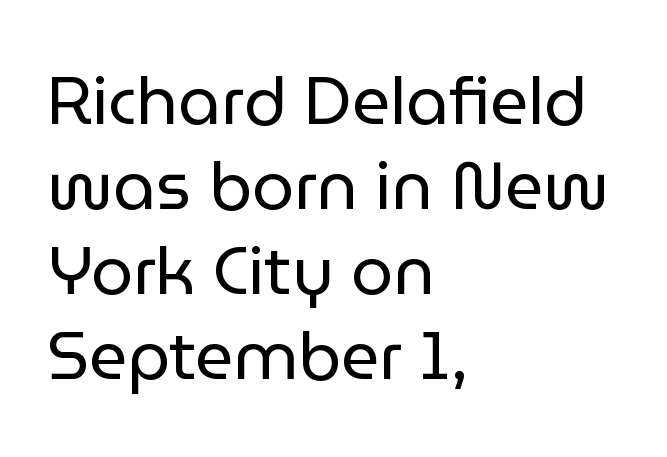
Q: Is the text bold? A: No.
Q: Is the text italic (slanted)? A: No, it is upright.
Q: Is the typeface a serif or a sans-serif typeface? A: Sans-serif.
Q: Is the text underlined? A: No.
Q: How is the paragraph aligned? A: Left-aligned.
Q: Is the spacing between letters normal or unusually wide? A: Normal.
Q: Is the spacing between lines tight, normal or loose? A: Normal.
Q: Width (condensed, normal, or wide)? A: Normal.
Q: Stroke contrast? A: Low.
Q: x-height? A: Medium.
Q: Monospaced? A: No.
